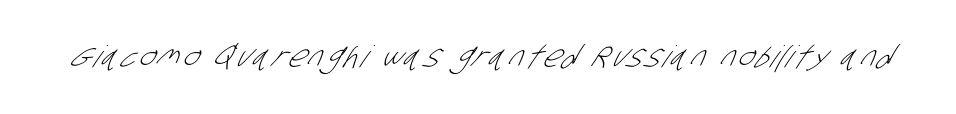
Q: Is the text bold? A: No.
Q: Is the typeface a serif or a sans-serif typeface? A: Sans-serif.
Q: Is the text underlined? A: No.
Q: Width (condensed, normal, or wide)? A: Condensed.
Q: Stroke contrast? A: Low.
Q: x-height? A: Large.
Q: Monospaced? A: No.
